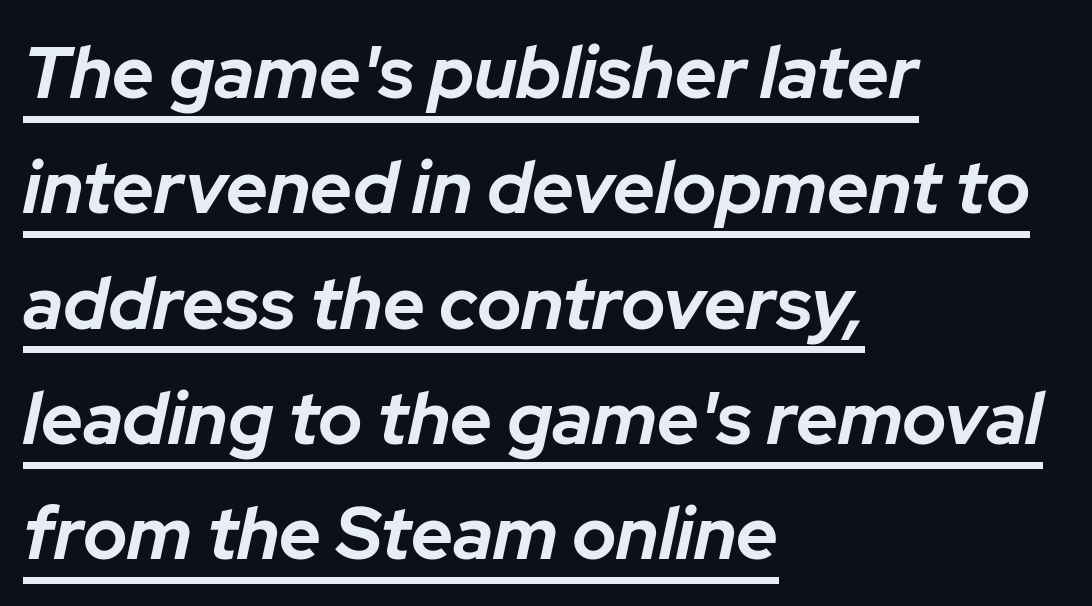
Q: Is the text bold? A: Yes.
Q: Is the text italic (slanted)? A: Yes, it leans right by about 12 degrees.
Q: Is the text underlined? A: Yes.
Q: How is the paragraph aligned? A: Left-aligned.
Q: Is the spacing between letters normal or unusually wide? A: Normal.
Q: Is the spacing between lines tight, normal or loose? A: Normal.
Q: Width (condensed, normal, or wide)? A: Normal.
Q: Stroke contrast? A: Low.
Q: x-height? A: Medium.
Q: Monospaced? A: No.
